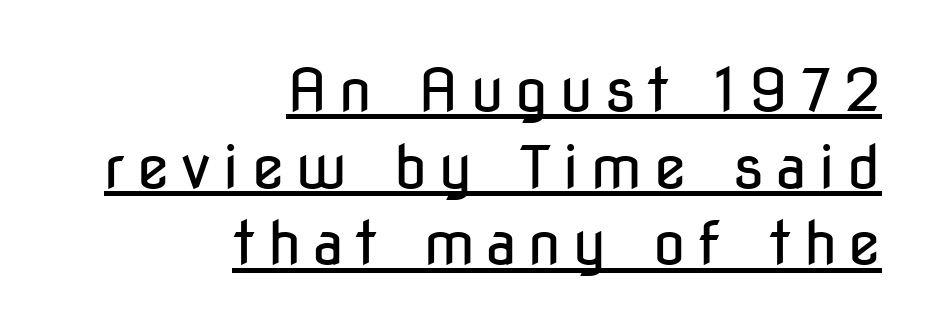
Does the leading feel generous? No, just average. Quick note: underline on. The letters advance in unequal steps, a hallmark of proportional type. Stroke thickness stays within the range of a standard reading face or lighter. If you drew a ruler down the right edge, every line would touch it. It's the straight-up-and-down kind of type.
